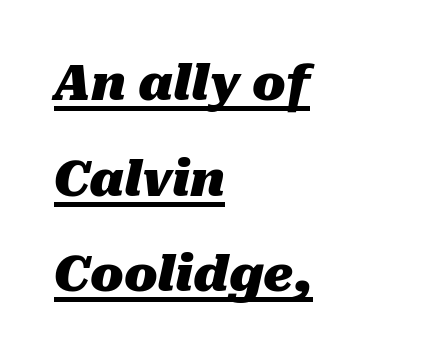
The image shows 49 px heavy type, italic (leaning right); set left-aligned, loose line spacing (1.95x), normal letter spacing, underlined; medium stroke contrast and a medium x-height.
